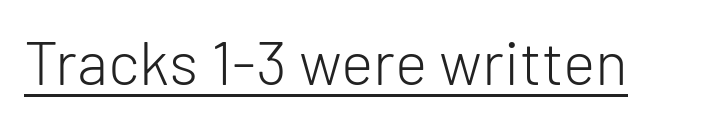
{"serif": "no", "italic": "no", "bold": "no", "weight": "light", "width": "normal", "stroke_contrast": "low", "x_height": "medium", "monospaced": "no", "underline": "yes", "letter_spacing": "normal", "letter_spacing_em": 0.0, "glyph_px": 61}
